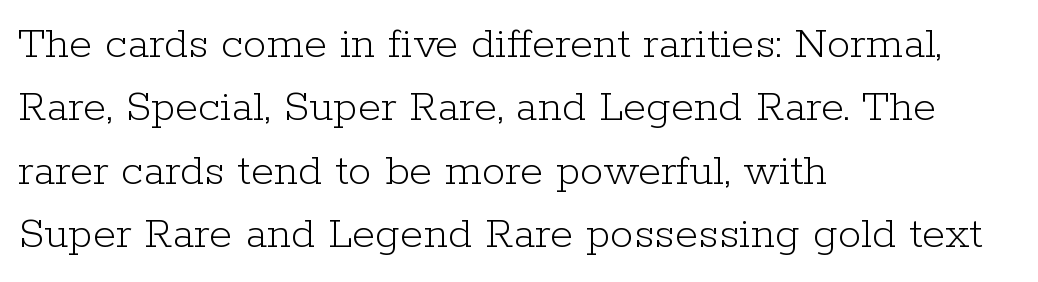
Beneath every word, the page is bare. A normal amount of white space separates one row of letters from the next. This reads as an unemphasized weight, regular at the heaviest. The rendering uses natural spacing where letterforms have individual widths. A student would call this left alignment; a typographer would say flush left, rag right. Check where the strokes stop: tiny serifs finish them off.
